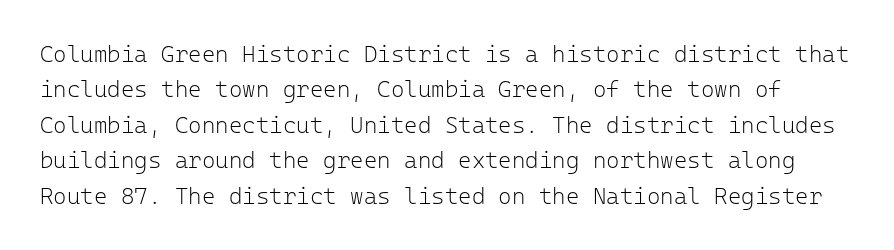
{"italic": "no", "bold": "no", "underline": "no", "line_spacing": "normal", "line_spacing_ratio": 1.54, "letter_spacing": "normal", "letter_spacing_em": 0.0, "glyph_px": 23}
